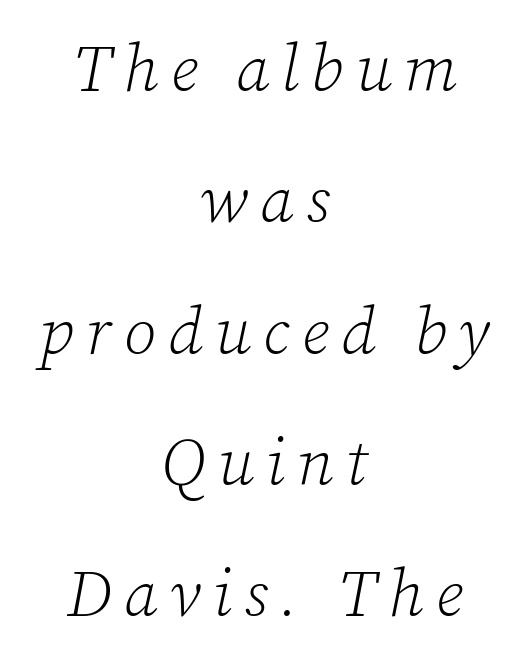
Q: Is the text bold? A: No.
Q: Is the text italic (slanted)? A: Yes, it leans right by about 12 degrees.
Q: Is the typeface a serif or a sans-serif typeface? A: Serif.
Q: Is the text underlined? A: No.
Q: How is the paragraph aligned? A: Centered.
Q: Is the spacing between lines tight, normal or loose? A: Loose.
Q: Width (condensed, normal, or wide)? A: Normal.
Q: Stroke contrast? A: Low.
Q: x-height? A: Medium.
Q: Monospaced? A: No.
